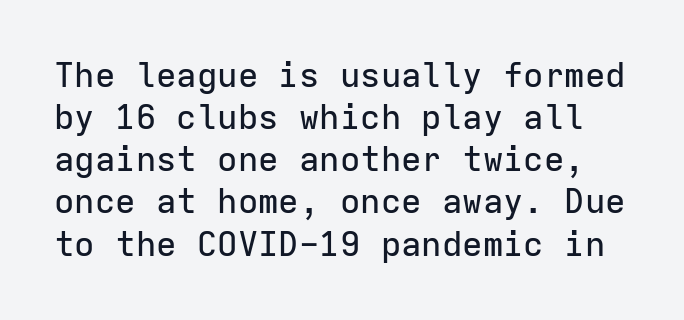
Q: Is the text italic (slanted)? A: No, it is upright.
Q: Is the typeface a serif or a sans-serif typeface? A: Sans-serif.
Q: Is the text underlined? A: No.
Q: Is the spacing between letters normal or unusually wide? A: Normal.
Q: Width (condensed, normal, or wide)? A: Normal.
Q: Stroke contrast? A: Low.
Q: x-height? A: Medium.
Q: Monospaced? A: Yes.
